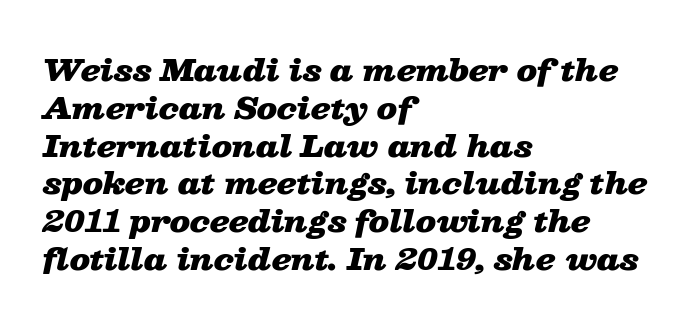
The image shows 30 px heavy, wide type, italic (leaning right); set left-aligned, normal line spacing (1.26x), normal letter spacing, not underlined; low stroke contrast and a medium x-height.
